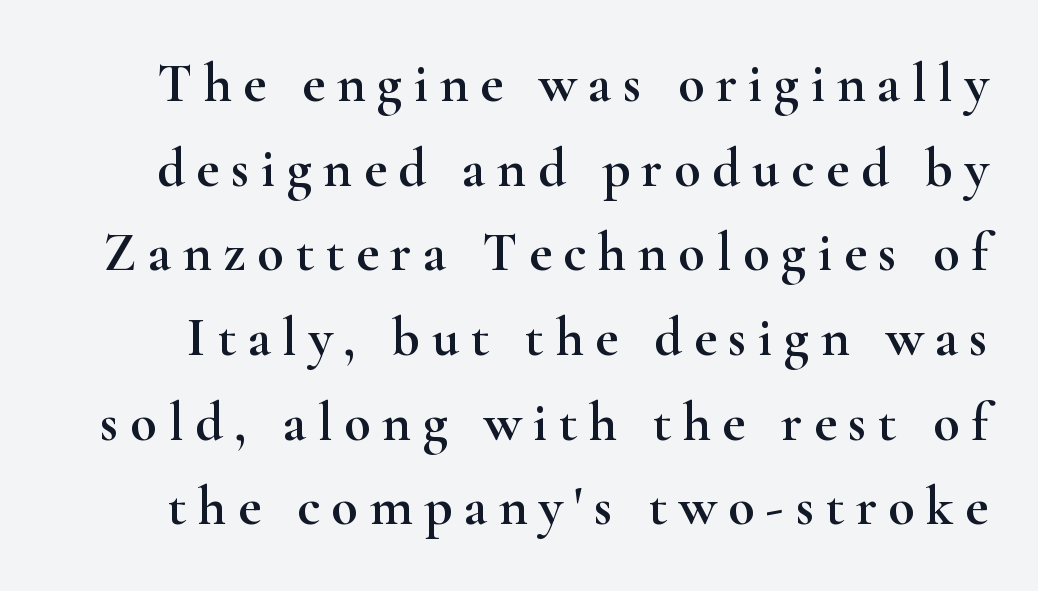
Q: Is the text italic (slanted)? A: No, it is upright.
Q: Is the typeface a serif or a sans-serif typeface? A: Serif.
Q: Is the text underlined? A: No.
Q: Is the spacing between letters normal or unusually wide? A: Unusually wide.
Q: Is the spacing between lines tight, normal or loose? A: Normal.
Q: Width (condensed, normal, or wide)? A: Wide.
Q: Stroke contrast? A: High.
Q: x-height? A: Small.
Q: Monospaced? A: No.
